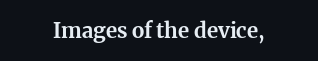
{"italic": "no", "bold": "yes", "underline": "no", "align": "center", "letter_spacing": "normal", "letter_spacing_em": 0.0, "glyph_px": 21}
